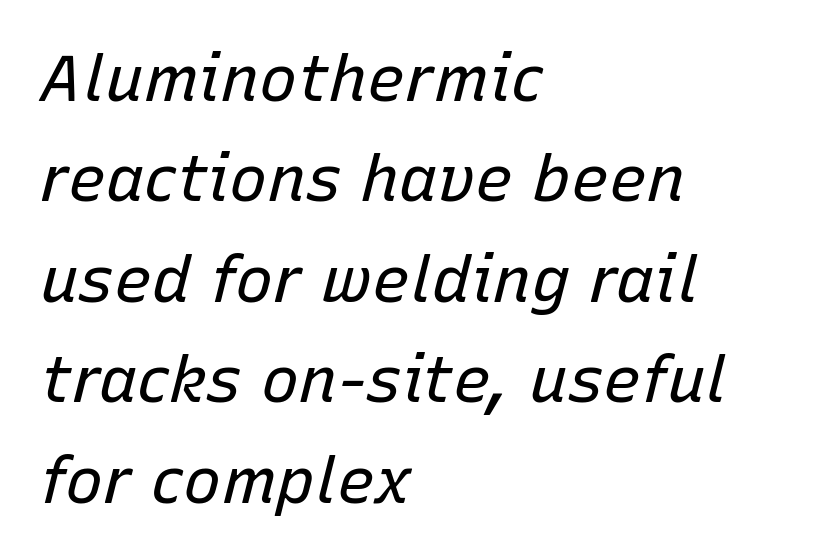
Q: Is the text bold? A: No.
Q: Is the text italic (slanted)? A: Yes, it leans right by about 15 degrees.
Q: Is the text underlined? A: No.
Q: How is the paragraph aligned? A: Left-aligned.
Q: Is the spacing between letters normal or unusually wide? A: Normal.
Q: Is the spacing between lines tight, normal or loose? A: Normal.
Q: Width (condensed, normal, or wide)? A: Normal.
Q: Stroke contrast? A: Low.
Q: x-height? A: Medium.
Q: Monospaced? A: No.
